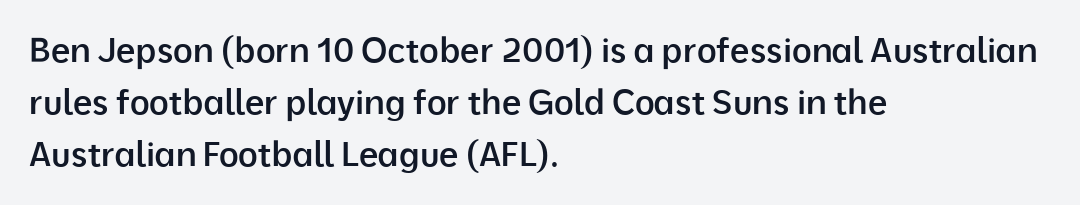
The image shows 34 px semibold sans-serif type, upright; set left-aligned, normal line spacing (1.53x), normal letter spacing, not underlined; low stroke contrast and a medium x-height.
